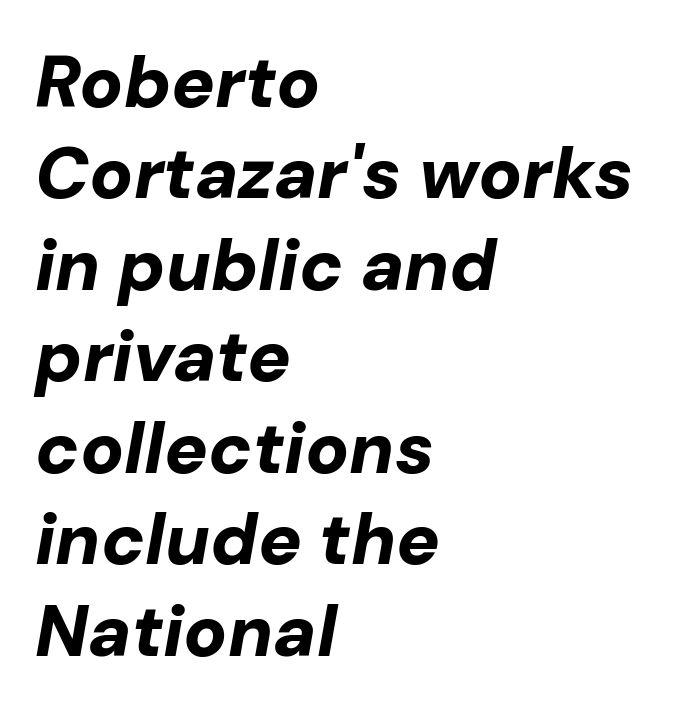
Q: Is the text bold? A: Yes.
Q: Is the text italic (slanted)? A: Yes, it leans right by about 10 degrees.
Q: Is the text underlined? A: No.
Q: How is the paragraph aligned? A: Left-aligned.
Q: Is the spacing between letters normal or unusually wide? A: Normal.
Q: Is the spacing between lines tight, normal or loose? A: Normal.
Q: Width (condensed, normal, or wide)? A: Normal.
Q: Stroke contrast? A: Low.
Q: x-height? A: Medium.
Q: Monospaced? A: No.
